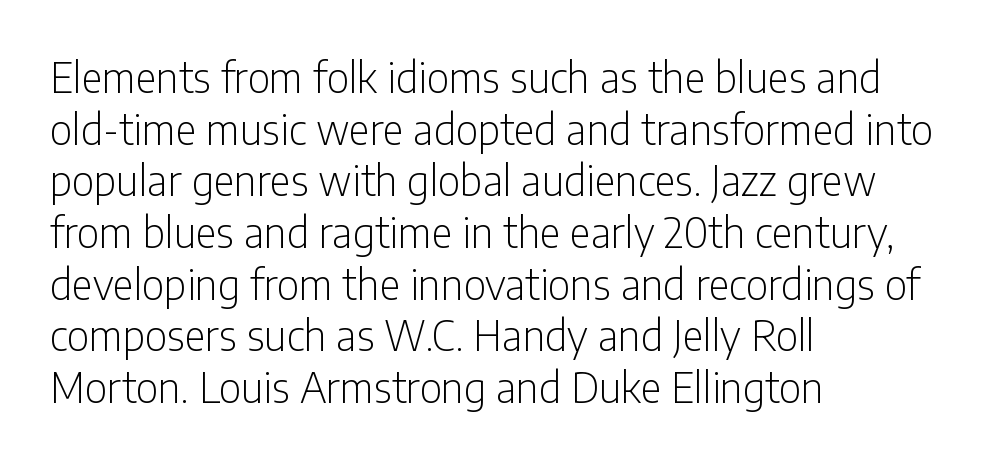
{"serif": "no", "italic": "no", "bold": "no", "weight": "light", "width": "condensed", "stroke_contrast": "low", "x_height": "medium", "monospaced": "no", "underline": "no", "align": "left", "line_spacing": "normal", "line_spacing_ratio": 1.26, "letter_spacing": "normal", "letter_spacing_em": 0.0, "glyph_px": 41}
